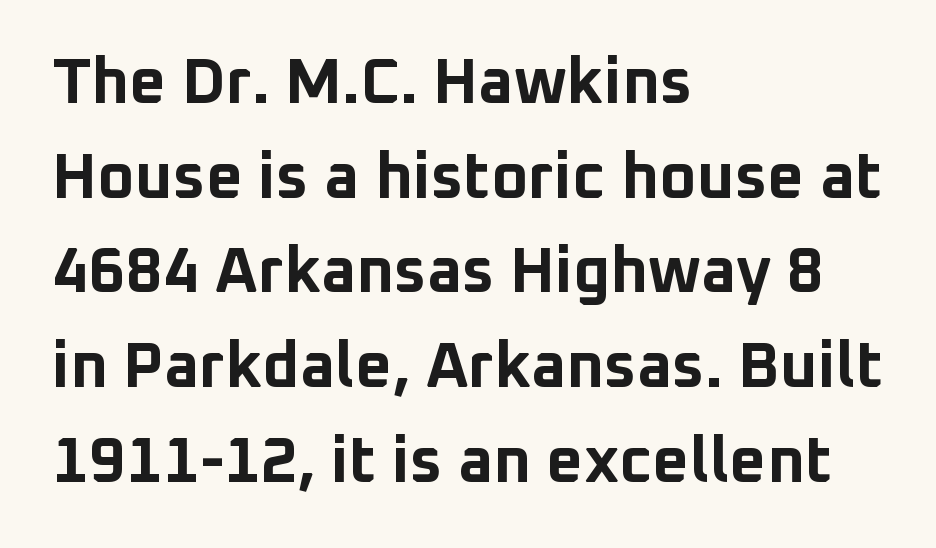
{"serif": "no", "italic": "no", "bold": "yes", "weight": "bold", "width": "normal", "stroke_contrast": "low", "x_height": "medium", "monospaced": "no", "underline": "no", "align": "left", "line_spacing": "normal", "line_spacing_ratio": 1.48, "letter_spacing": "normal", "letter_spacing_em": 0.0, "glyph_px": 64}
